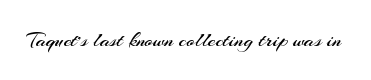
The space directly below the letters is spotless. The line texture is even and compact thanks to regular tracking. These glyphs show unthickened strokes, regular width or finer.
